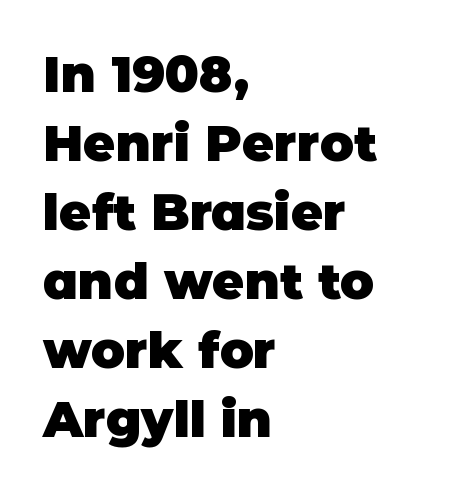
{"serif": "no", "italic": "no", "bold": "yes", "weight": "heavy", "width": "normal", "stroke_contrast": "low", "x_height": "large", "monospaced": "no", "underline": "no", "align": "left", "line_spacing": "normal", "line_spacing_ratio": 1.38, "letter_spacing": "normal", "letter_spacing_em": 0.0, "glyph_px": 50}
